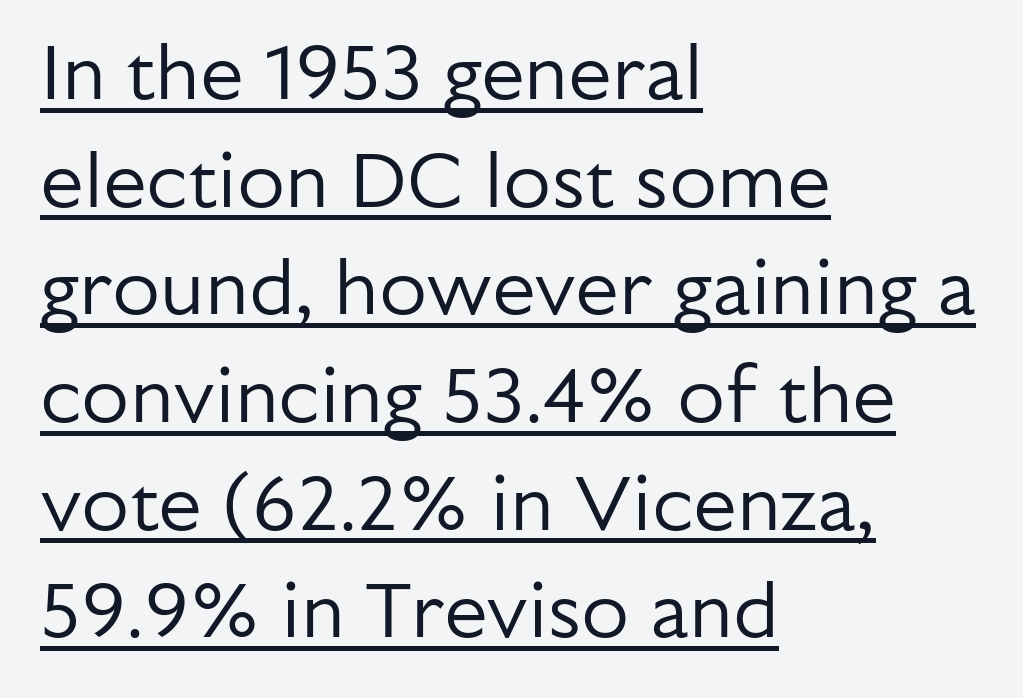
{"serif": "no", "italic": "no", "bold": "no", "weight": "regular", "width": "normal", "stroke_contrast": "low", "x_height": "medium", "monospaced": "no", "underline": "yes", "align": "left", "line_spacing": "normal", "line_spacing_ratio": 1.38, "letter_spacing": "normal", "letter_spacing_em": 0.0, "glyph_px": 78}
